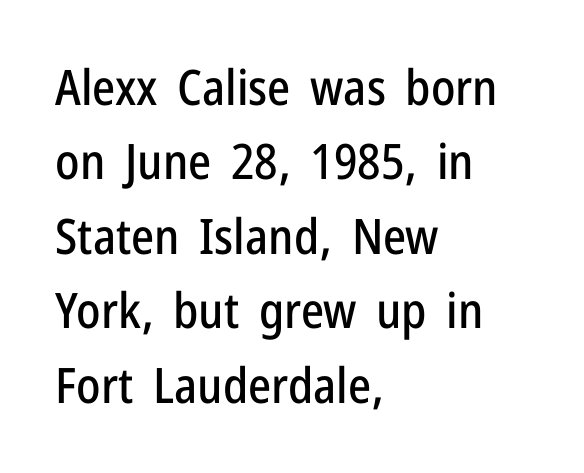
The image shows 49 px condensed sans-serif type, upright; set left-aligned, normal line spacing (1.52x), normal letter spacing, not underlined; low stroke contrast and a medium x-height.
